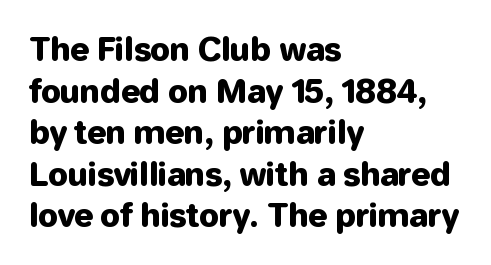
{"serif": "no", "italic": "no", "width": "normal", "stroke_contrast": "low", "x_height": "medium", "monospaced": "no", "underline": "no", "align": "left", "line_spacing": "normal", "line_spacing_ratio": 1.3, "letter_spacing": "normal", "letter_spacing_em": 0.0, "glyph_px": 32}
